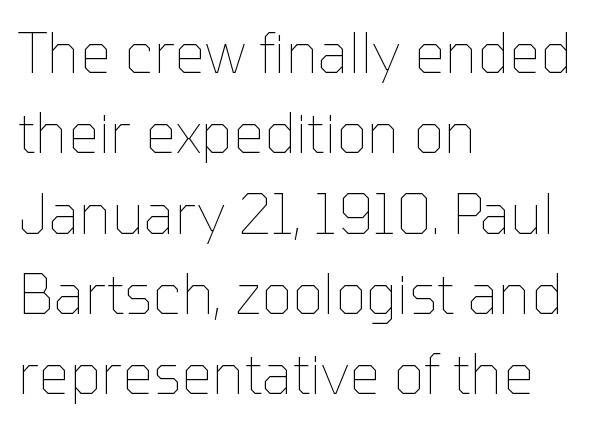
{"italic": "no", "bold": "no", "weight": "thin", "width": "normal", "stroke_contrast": "low", "x_height": "medium", "monospaced": "no", "underline": "no", "align": "left", "line_spacing": "normal", "line_spacing_ratio": 1.46, "letter_spacing": "normal", "letter_spacing_em": 0.0, "glyph_px": 55}
